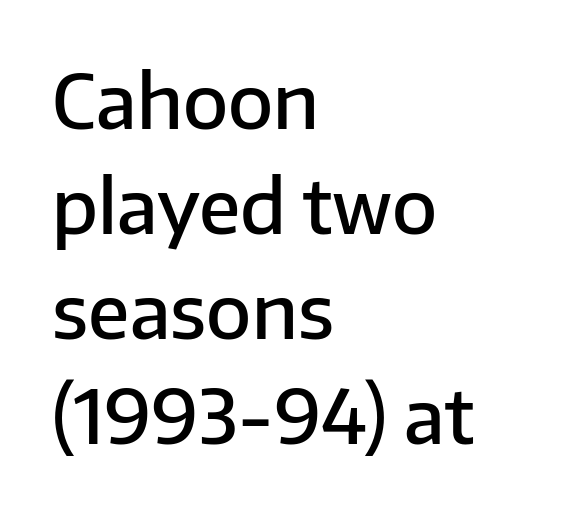
The image shows 74 px semibold sans-serif type, upright; set left-aligned, normal line spacing (1.42x), normal letter spacing, not underlined; low stroke contrast and a medium x-height.
